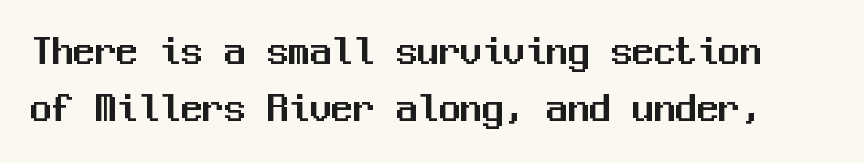
Glance below the letters and you will spot only blank space. A roman cut, with each character standing at attention. Rows of type keep a routine distance in the vertical direction. Is this a fixed-width face? Yes — each glyph sits in an identical cell. This is sans-serif lettering, the kind often seen on screens and signage. No extra tracking has been applied to these lines.
